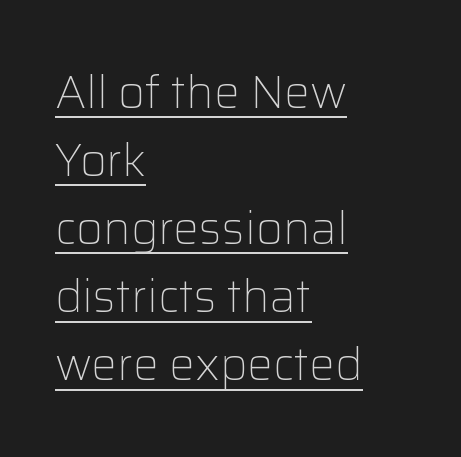
Q: Is the text bold? A: No.
Q: Is the text italic (slanted)? A: No, it is upright.
Q: Is the typeface a serif or a sans-serif typeface? A: Sans-serif.
Q: Is the text underlined? A: Yes.
Q: How is the paragraph aligned? A: Left-aligned.
Q: Is the spacing between letters normal or unusually wide? A: Normal.
Q: Is the spacing between lines tight, normal or loose? A: Normal.
Q: Width (condensed, normal, or wide)? A: Normal.
Q: Stroke contrast? A: Low.
Q: x-height? A: Medium.
Q: Monospaced? A: No.
